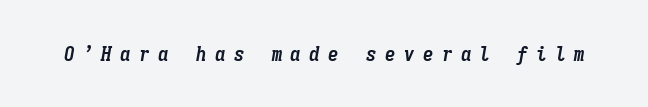
The image shows 21 px bold type, italic (leaning right); set unusually wide letter spacing (+0.4 em), not underlined.
